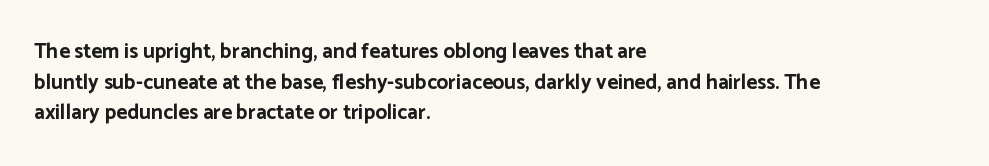
Q: Is the text bold? A: Yes.
Q: Is the text italic (slanted)? A: No, it is upright.
Q: Is the text underlined? A: No.
Q: How is the paragraph aligned? A: Left-aligned.
Q: Is the spacing between letters normal or unusually wide? A: Normal.
Q: Is the spacing between lines tight, normal or loose? A: Normal.
